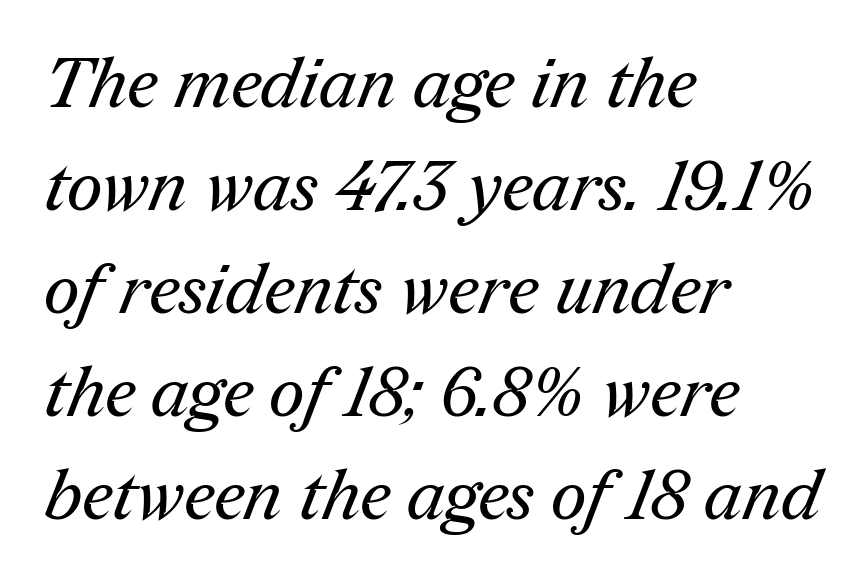
Think of a printed novel: that variable character pitch is what you see here. The letters carry serifs — small finishing strokes at the ends of their stems. The cut favours lightness, reaching ordinary text weight at its darkest. Tracking here is standard; glyphs follow each other at the usual distance.
